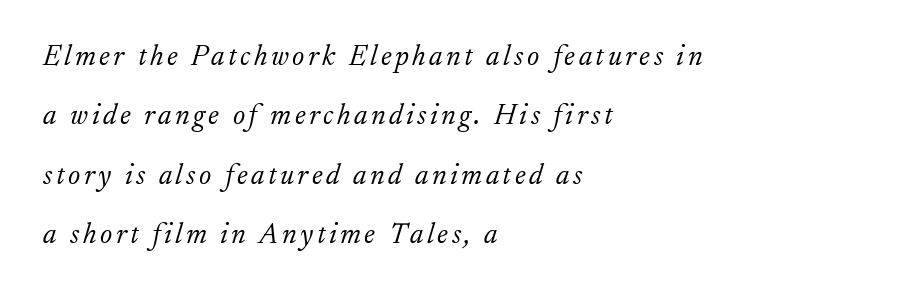
The image shows 29 px light serif type, italic (leaning right); set left-aligned, loose line spacing (2.05x), not underlined; low stroke contrast and a small x-height.
